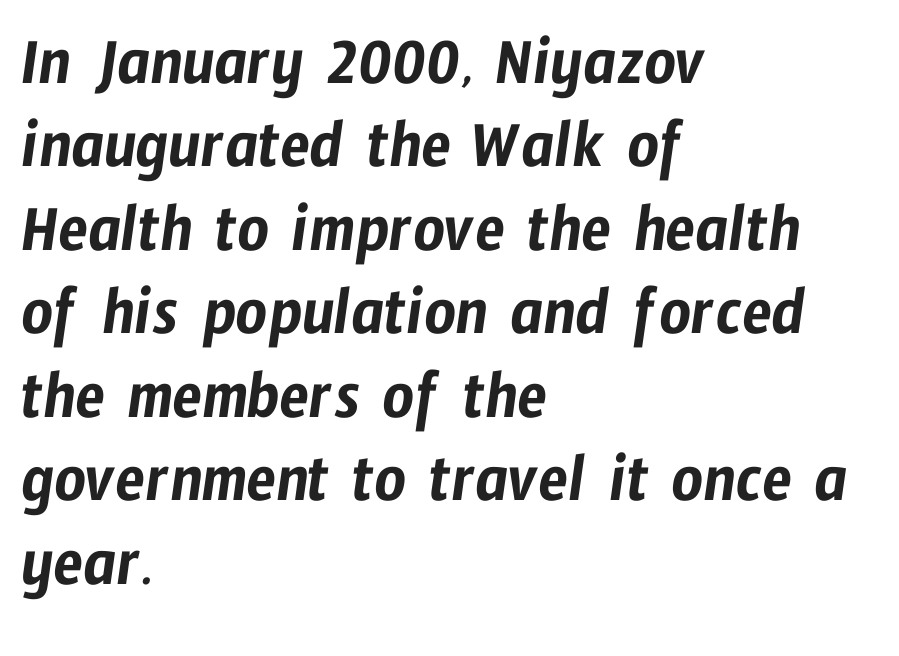
Q: Is the typeface a serif or a sans-serif typeface? A: Sans-serif.
Q: Is the text underlined? A: No.
Q: How is the paragraph aligned? A: Left-aligned.
Q: Is the spacing between letters normal or unusually wide? A: Normal.
Q: Width (condensed, normal, or wide)? A: Condensed.
Q: Stroke contrast? A: Low.
Q: x-height? A: Medium.
Q: Monospaced? A: No.
